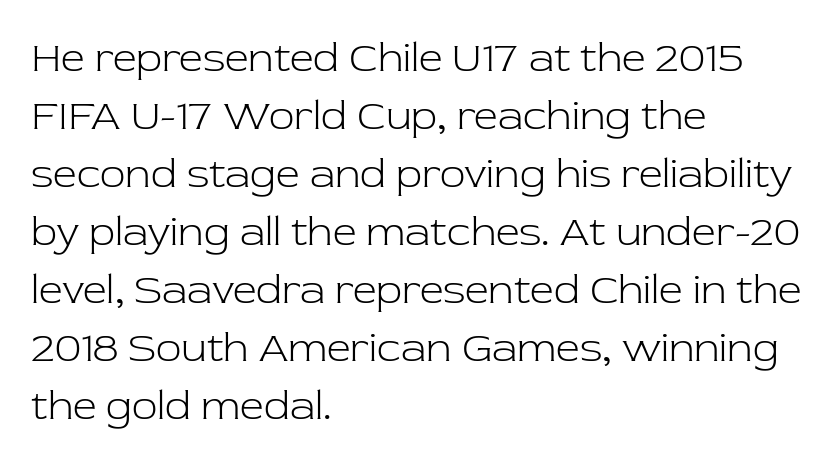
Evenly set lines give the paragraph a standard silhouette. Bare-footed words on every line. Proportional: the letters do not fall into vertical columns. You could call the tracking neutral — neither tight nor loose. Does the lettering tilt? It doesn't — this is upright. Line starts are locked; line ends wander.
